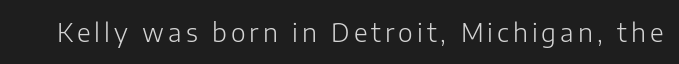
Q: Is the text bold? A: No.
Q: Is the text italic (slanted)? A: No, it is upright.
Q: Is the text underlined? A: No.
